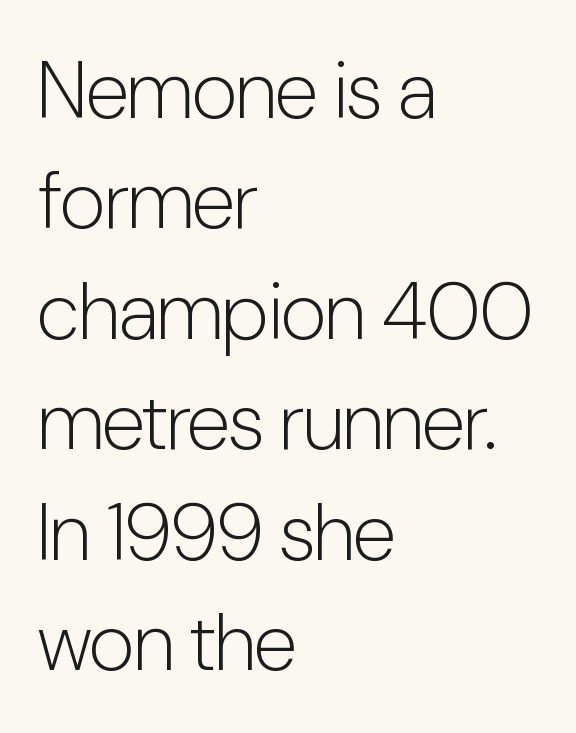
The image shows 80 px light, condensed sans-serif type, upright; set left-aligned, normal line spacing (1.38x), normal letter spacing, not underlined; low stroke contrast and a medium x-height.
